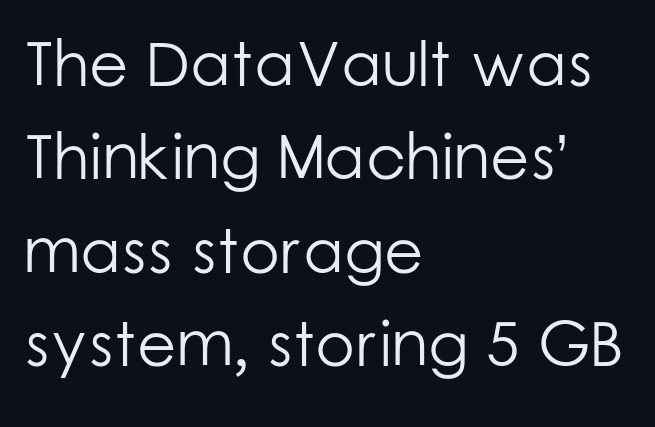
Q: Is the text bold? A: No.
Q: Is the text italic (slanted)? A: No, it is upright.
Q: Is the typeface a serif or a sans-serif typeface? A: Sans-serif.
Q: Is the text underlined? A: No.
Q: How is the paragraph aligned? A: Left-aligned.
Q: Is the spacing between letters normal or unusually wide? A: Normal.
Q: Is the spacing between lines tight, normal or loose? A: Normal.
Q: Width (condensed, normal, or wide)? A: Normal.
Q: Stroke contrast? A: Low.
Q: x-height? A: Medium.
Q: Monospaced? A: No.
